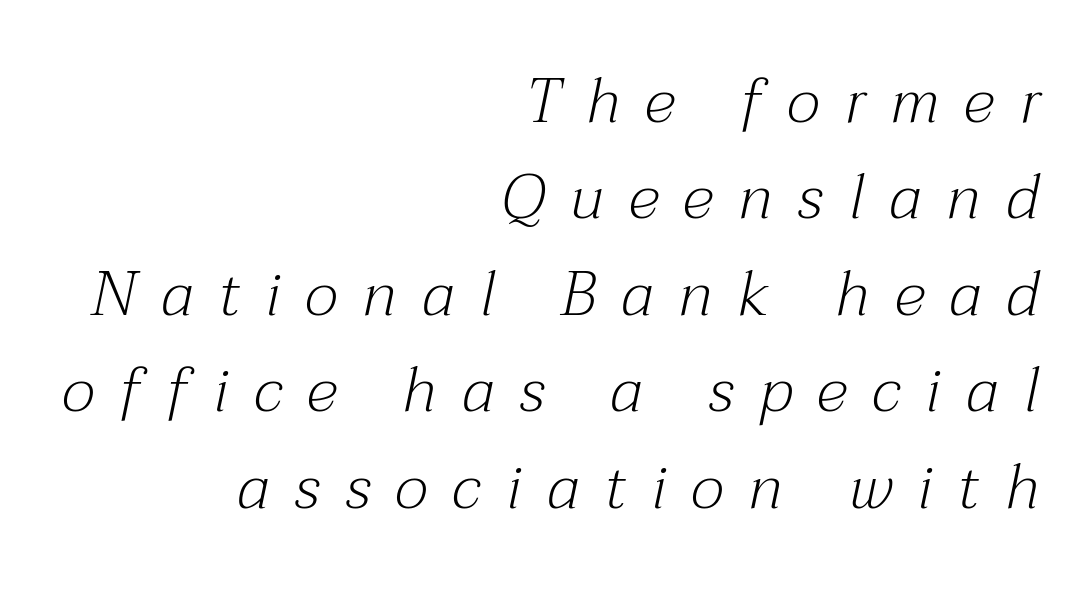
{"serif": "yes", "italic": "yes", "lean": "right", "slant_degrees": 12, "bold": "no", "weight": "light", "width": "normal", "stroke_contrast": "medium", "x_height": "medium", "monospaced": "no", "underline": "no", "align": "right", "line_spacing": "normal", "line_spacing_ratio": 1.53, "letter_spacing": "wide", "letter_spacing_em": 0.4, "glyph_px": 63}
